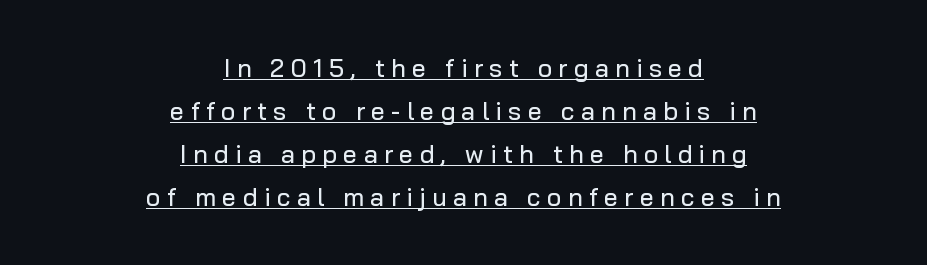
{"italic": "no", "underline": "yes", "align": "center", "line_spacing_ratio": 1.72, "letter_spacing": "wide", "letter_spacing_em": 0.25, "glyph_px": 25}
